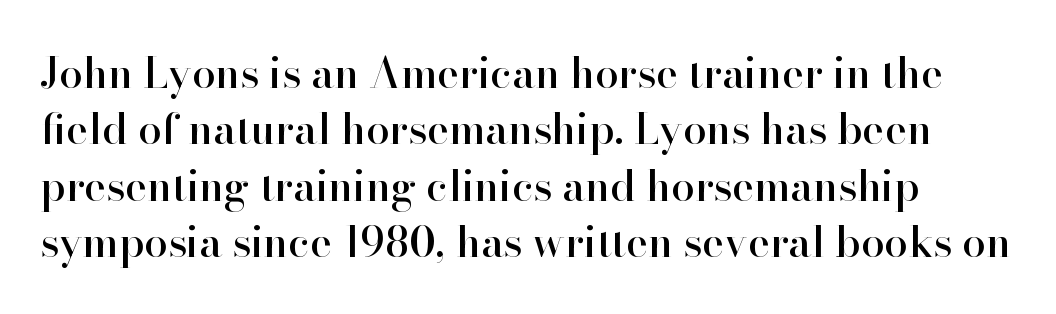
{"serif": "yes", "italic": "no", "width": "normal", "stroke_contrast": "high", "x_height": "small", "monospaced": "no", "underline": "no", "line_spacing": "normal", "line_spacing_ratio": 1.34, "letter_spacing": "normal", "letter_spacing_em": 0.0, "glyph_px": 42}
